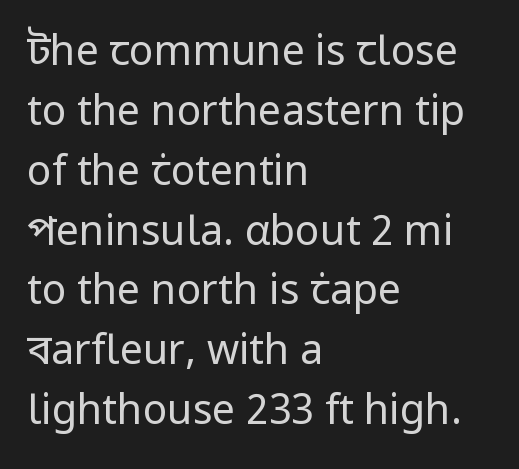
The image shows 41 px regular-weight sans-serif type, upright; set left-aligned, normal line spacing (1.46x), normal letter spacing, not underlined; low stroke contrast and a medium x-height.
